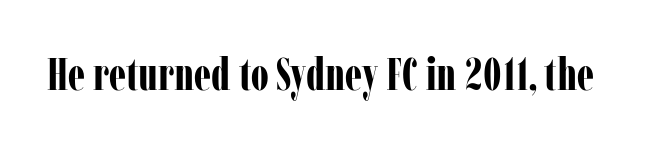
The image shows 45 px bold, condensed serif type, upright; set normal letter spacing, not underlined; low stroke contrast and a medium x-height.
